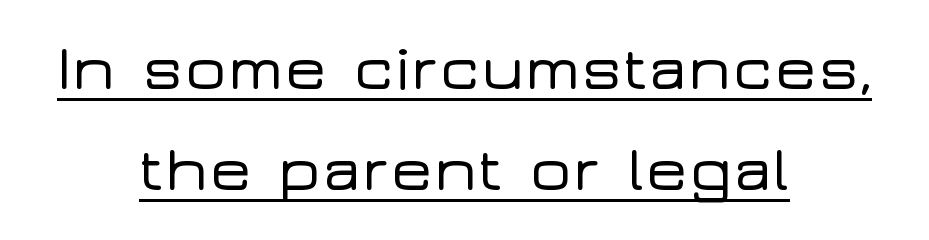
The image shows 64 px wide sans-serif type, upright; set centered, normal line spacing (1.58x), normal letter spacing, underlined; low stroke contrast and a medium x-height.
